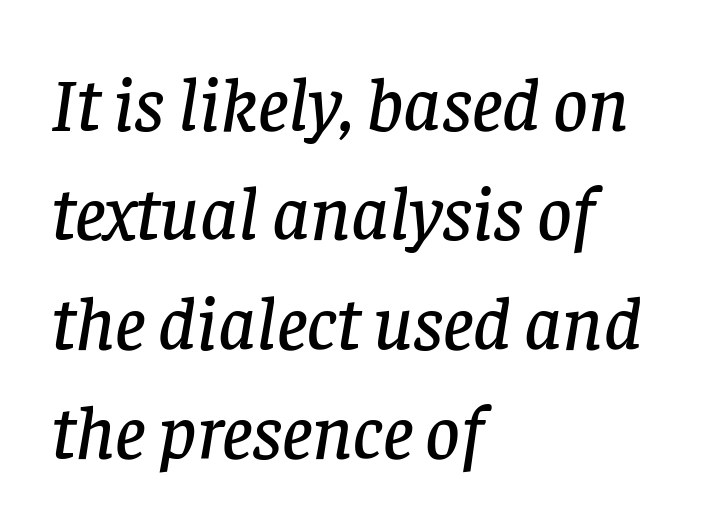
The image shows 76 px serif type, italic (leaning right); set left-aligned, normal line spacing (1.44x), normal letter spacing, not underlined; low stroke contrast and a large x-height.
